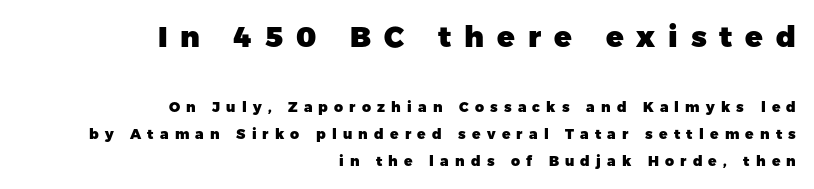
In terms of weight, the rendering is a true, heavy bold. The specimen reads as upright at a glance. If you drew a ruler down the right edge, every line would touch it. Beneath every word, the page is bare. The characters display no serif detailing; their extremities are plain. Leading is clearly above the norm, producing a sparse column.
